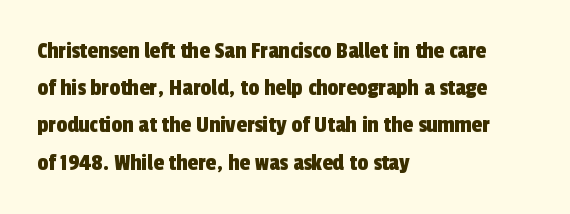
Q: Is the text underlined? A: No.
Q: How is the paragraph aligned? A: Left-aligned.
Q: Is the spacing between letters normal or unusually wide? A: Normal.
Q: Is the spacing between lines tight, normal or loose? A: Normal.
